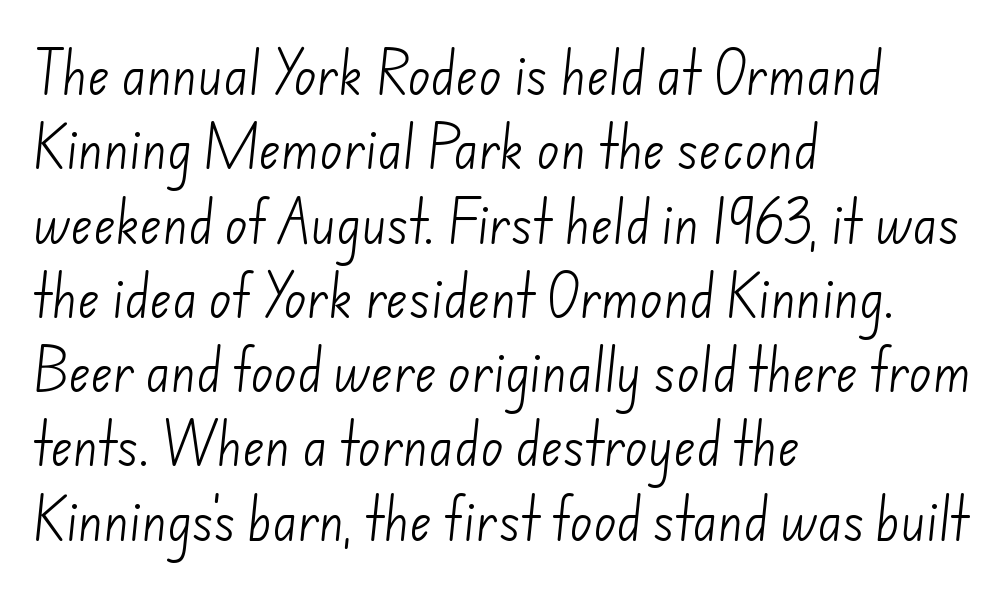
The image shows 47 px light sans-serif type; set left-aligned, normal line spacing (1.58x), normal letter spacing, not underlined; low stroke contrast and a small x-height.
